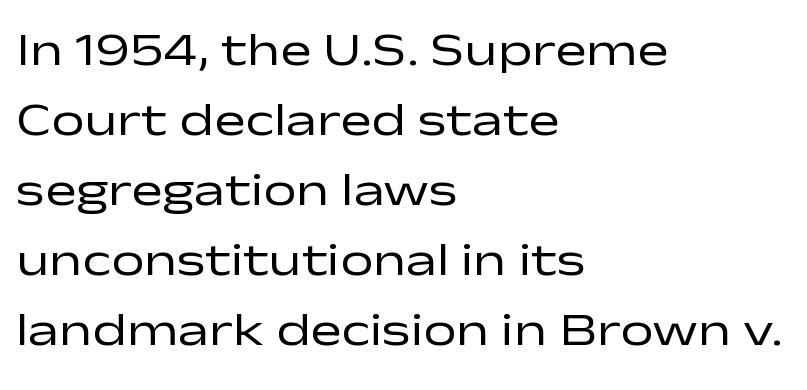
The image shows 47 px regular-weight, wide sans-serif type, upright; set left-aligned, normal line spacing (1.49x), normal letter spacing, not underlined; low stroke contrast and a medium x-height.
